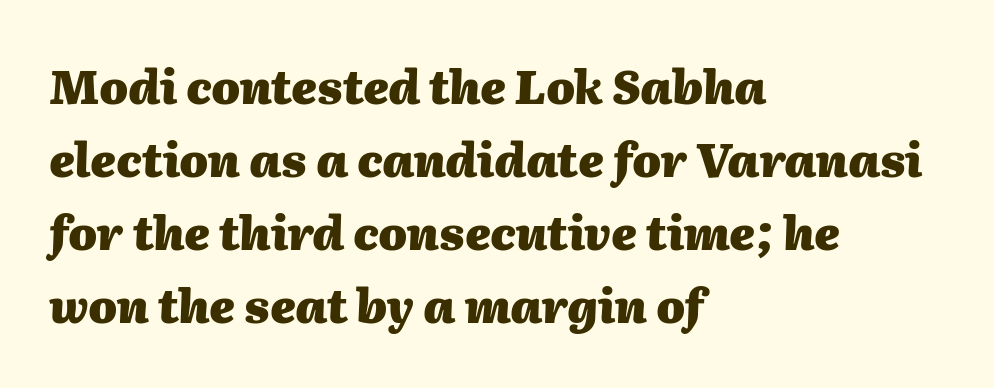
{"italic": "yes", "lean": "right", "slant_degrees": 2, "bold": "yes", "weight": "heavy", "width": "normal", "stroke_contrast": "medium", "x_height": "medium", "monospaced": "no", "underline": "no", "align": "left", "line_spacing": "normal", "line_spacing_ratio": 1.59, "letter_spacing": "normal", "letter_spacing_em": 0.0, "glyph_px": 46}
